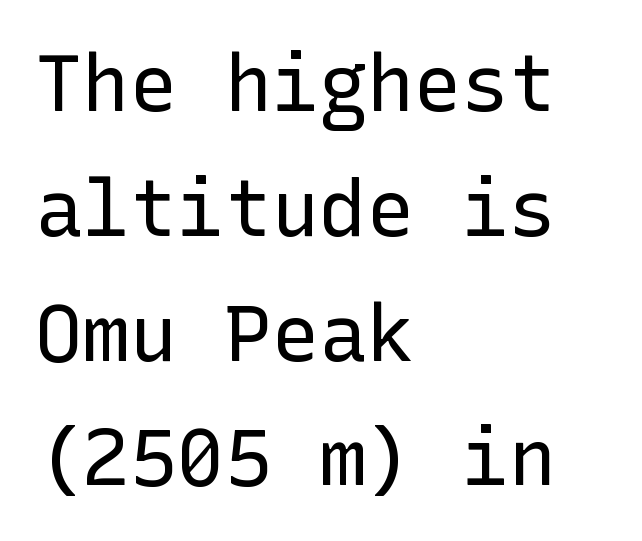
{"serif": "no", "italic": "no", "bold": "no", "weight": "regular", "width": "normal", "stroke_contrast": "low", "x_height": "medium", "underline": "no", "align": "left", "line_spacing": "normal", "line_spacing_ratio": 1.58, "letter_spacing": "normal", "letter_spacing_em": 0.0, "glyph_px": 79}
